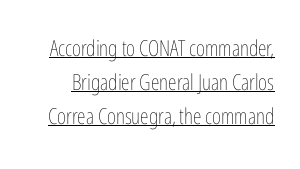
Q: Is the text bold? A: No.
Q: Is the text italic (slanted)? A: No, it is upright.
Q: Is the text underlined? A: Yes.
Q: Is the spacing between letters normal or unusually wide? A: Normal.
Q: Is the spacing between lines tight, normal or loose? A: Normal.
